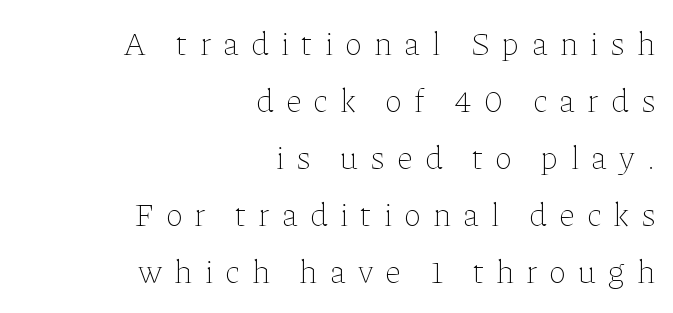
{"italic": "no", "bold": "no", "weight": "thin", "width": "normal", "stroke_contrast": "low", "x_height": "medium", "monospaced": "no", "underline": "no", "align": "right", "line_spacing_ratio": 1.73, "letter_spacing": "wide", "letter_spacing_em": 0.37, "glyph_px": 33}
